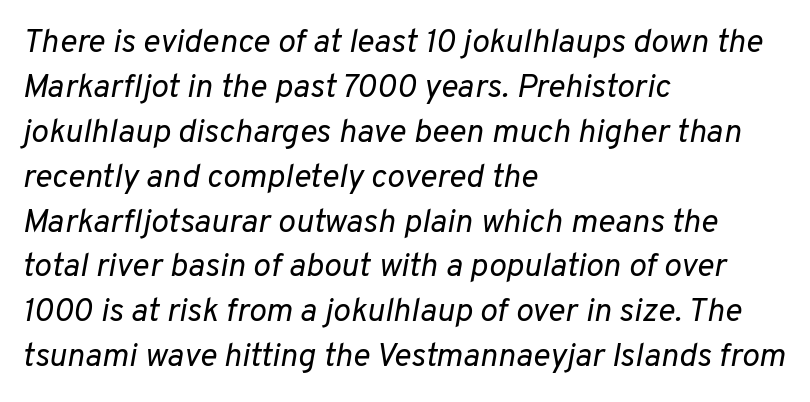
Q: Is the text bold? A: No.
Q: Is the text italic (slanted)? A: Yes, it leans right by about 10 degrees.
Q: Is the text underlined? A: No.
Q: How is the paragraph aligned? A: Left-aligned.
Q: Is the spacing between letters normal or unusually wide? A: Normal.
Q: Is the spacing between lines tight, normal or loose? A: Normal.
Q: Width (condensed, normal, or wide)? A: Normal.
Q: Stroke contrast? A: Low.
Q: x-height? A: Medium.
Q: Monospaced? A: No.
